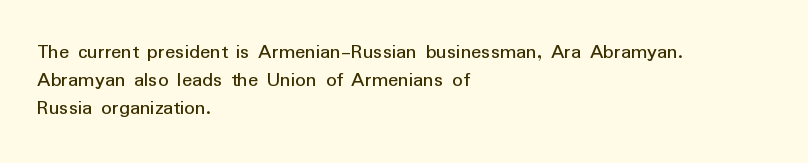
Q: Is the text italic (slanted)? A: No, it is upright.
Q: Is the text underlined? A: No.
Q: How is the paragraph aligned? A: Left-aligned.
Q: Is the spacing between letters normal or unusually wide? A: Normal.
Q: Is the spacing between lines tight, normal or loose? A: Normal.
